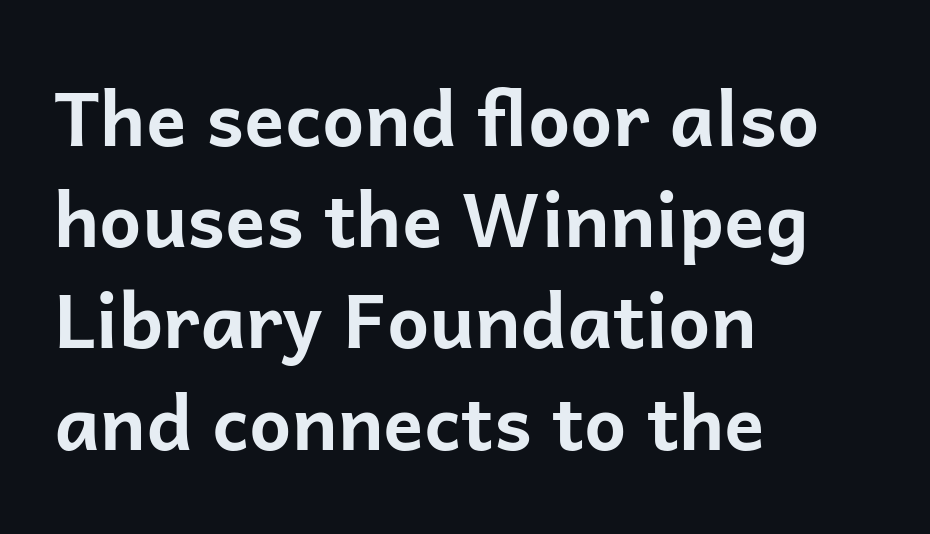
{"serif": "no", "italic": "no", "bold": "yes", "weight": "bold", "width": "normal", "stroke_contrast": "low", "x_height": "medium", "monospaced": "no", "underline": "no", "align": "left", "line_spacing": "normal", "line_spacing_ratio": 1.35, "letter_spacing": "normal", "letter_spacing_em": 0.0, "glyph_px": 75}
